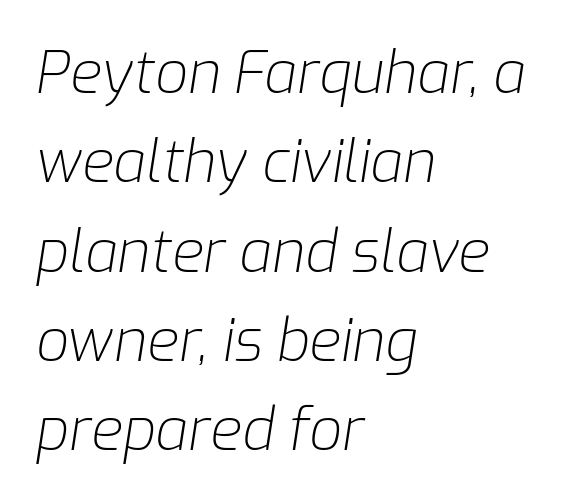
The image shows 58 px light type, italic (leaning right); set left-aligned, normal line spacing (1.54x), normal letter spacing, not underlined; low stroke contrast and a medium x-height.
